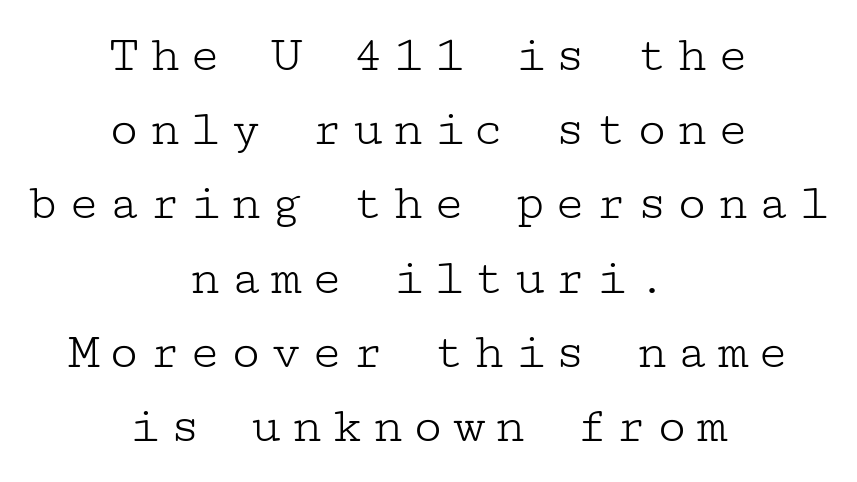
The image shows 53 px light, wide serif type, upright; set centered, normal line spacing (1.4x), not underlined; low stroke contrast and a medium x-height.
